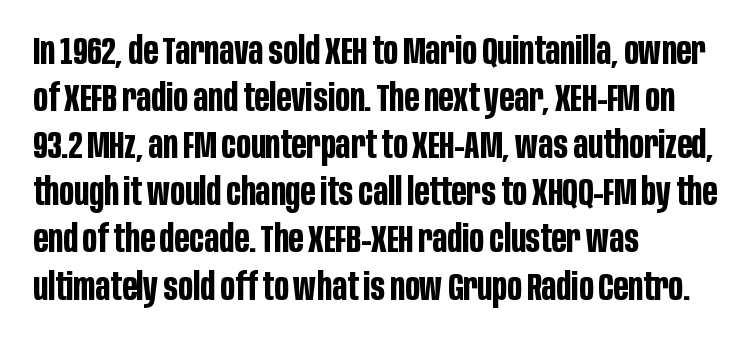
The image shows 38 px bold, condensed sans-serif type, upright; set left-aligned, line spacing 1.24x, normal letter spacing, not underlined; low stroke contrast and a large x-height.
